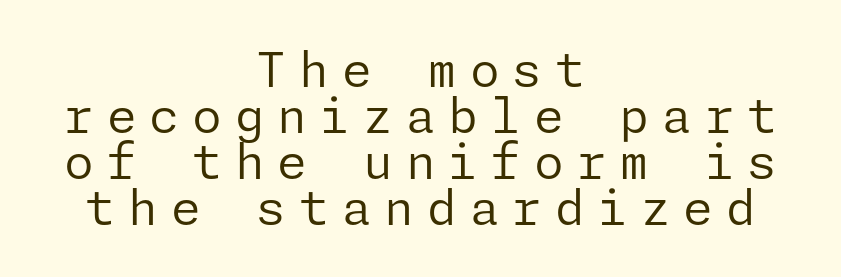
Designer's note — italics off, roman on. Note: no serifs on the glyphs. What's the leading like? Squeezed, with rows nearly overlapping. Caption: multi-line text, centered on the measure.
